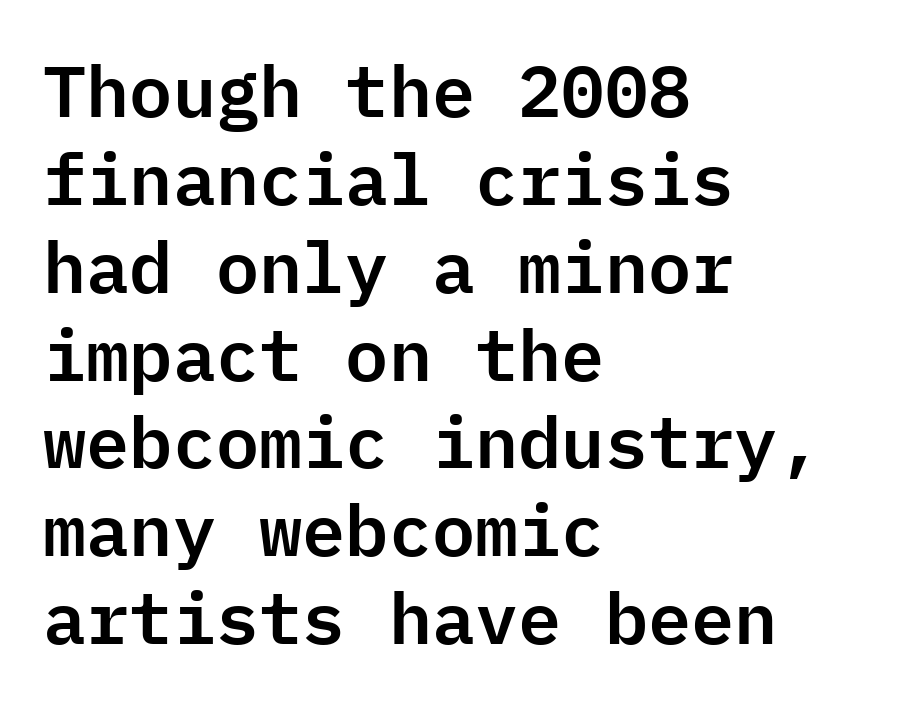
The image shows 72 px sans-serif type, upright, monospaced; set left-aligned, line spacing 1.22x, normal letter spacing, not underlined; low stroke contrast and a medium x-height.
